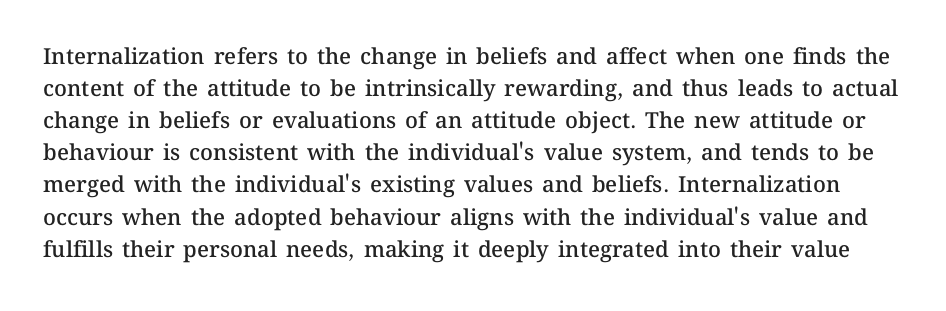
Regarding leading, the lines here are spaced in the standard way. Posture: straight, roman, zero tilt. The string is rendered with underlining switched off. A semibold gives these letters moderate extra thickness, short of bold. Honestly, the letter spacing is just normal — you wouldn't notice it.
